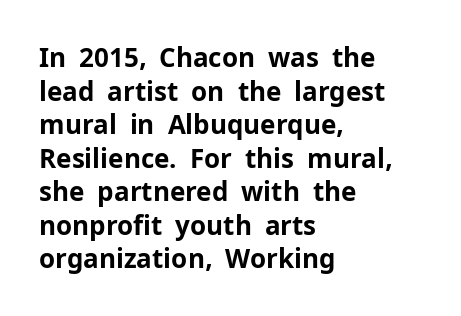
Q: Is the text bold? A: Yes.
Q: Is the text italic (slanted)? A: No, it is upright.
Q: Is the text underlined? A: No.
Q: How is the paragraph aligned? A: Left-aligned.
Q: Is the spacing between letters normal or unusually wide? A: Normal.
Q: Is the spacing between lines tight, normal or loose? A: Normal.
